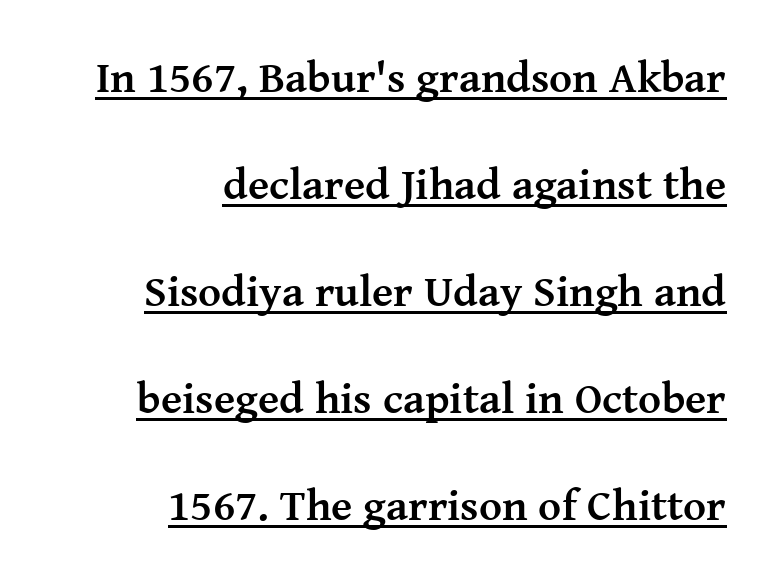
The image shows 44 px semibold serif type, upright; set right-aligned, loose line spacing (2.43x), normal letter spacing, underlined; medium stroke contrast and a medium x-height.
